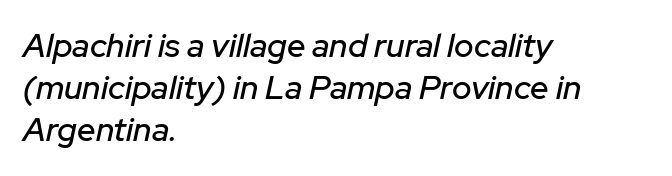
{"italic": "yes", "lean": "right", "slant_degrees": 12, "width": "normal", "stroke_contrast": "low", "x_height": "medium", "monospaced": "no", "underline": "no", "align": "left", "line_spacing": "normal", "line_spacing_ratio": 1.28, "letter_spacing": "normal", "letter_spacing_em": 0.0, "glyph_px": 33}
